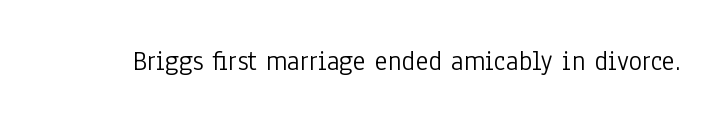
Q: Is the text bold? A: No.
Q: Is the text italic (slanted)? A: No, it is upright.
Q: Is the typeface a serif or a sans-serif typeface? A: Sans-serif.
Q: Is the text underlined? A: No.
Q: Is the spacing between letters normal or unusually wide? A: Normal.
Q: Width (condensed, normal, or wide)? A: Condensed.
Q: Stroke contrast? A: Low.
Q: x-height? A: Medium.
Q: Monospaced? A: No.
